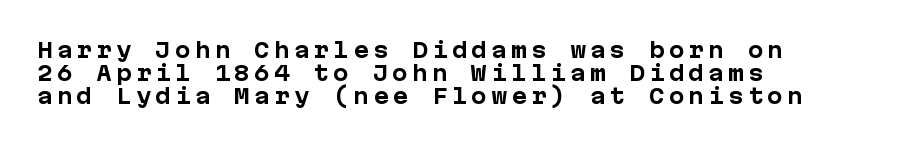
The image shows 21 px bold type, upright; set left-aligned, tight line spacing (1.1x), not underlined.
